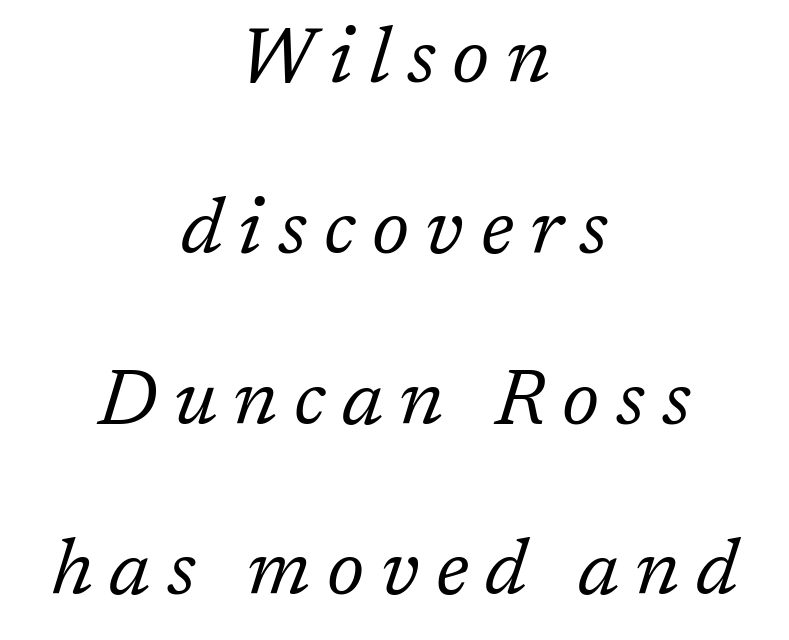
Typographically, this falls in the serif category. No extra ink here — the face is not bold. Is the letter spacing exaggerated? Yes — the characters are pushed far apart. Casual observation: everything's sitting right in the middle. Varying glyph widths throughout — classic text-font behaviour.
